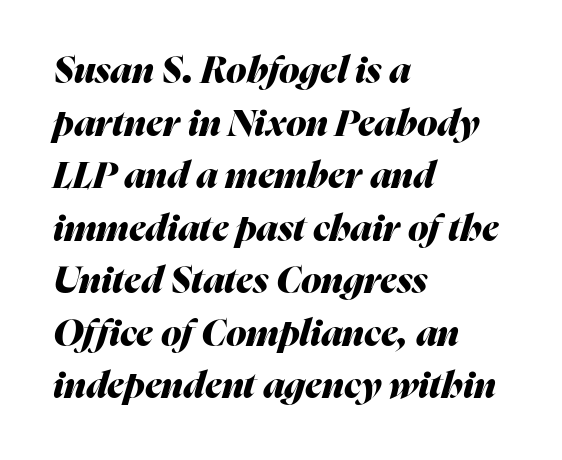
Q: Is the text bold? A: Yes.
Q: Is the text italic (slanted)? A: Yes, it leans right by about 16 degrees.
Q: Is the text underlined? A: No.
Q: How is the paragraph aligned? A: Left-aligned.
Q: Is the spacing between letters normal or unusually wide? A: Normal.
Q: Is the spacing between lines tight, normal or loose? A: Normal.
Q: Width (condensed, normal, or wide)? A: Normal.
Q: Stroke contrast? A: Medium.
Q: x-height? A: Medium.
Q: Monospaced? A: No.
